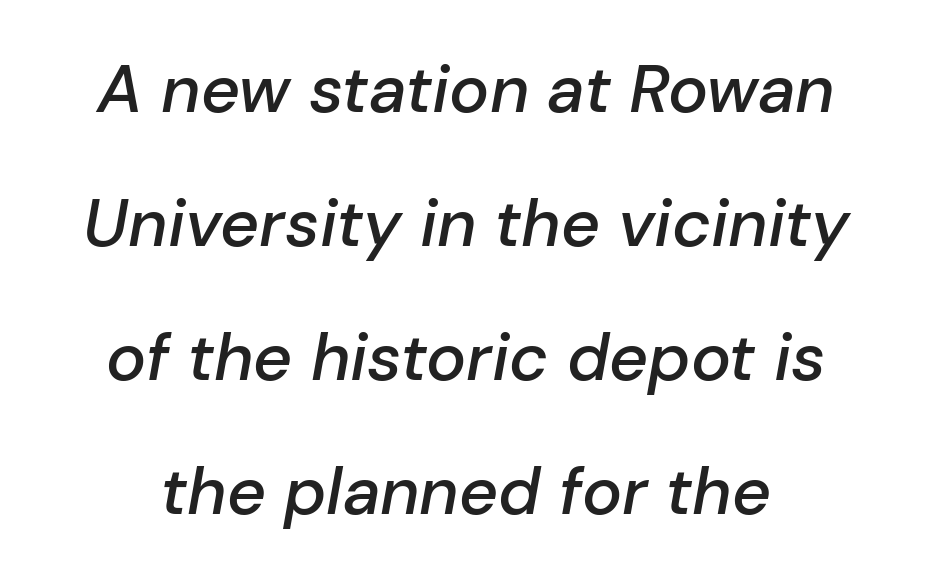
Q: Is the text bold? A: Semi-bold.
Q: Is the text italic (slanted)? A: Yes, it leans right by about 10 degrees.
Q: Is the text underlined? A: No.
Q: Is the spacing between letters normal or unusually wide? A: Normal.
Q: Is the spacing between lines tight, normal or loose? A: Loose.
Q: Width (condensed, normal, or wide)? A: Normal.
Q: Stroke contrast? A: Low.
Q: x-height? A: Medium.
Q: Monospaced? A: No.
